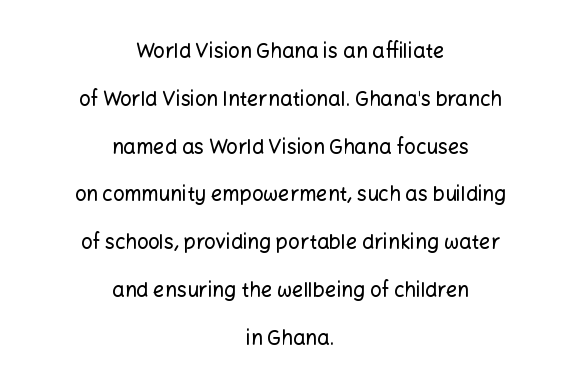
Q: Is the text italic (slanted)? A: No, it is upright.
Q: Is the text underlined? A: No.
Q: How is the paragraph aligned? A: Centered.
Q: Is the spacing between letters normal or unusually wide? A: Normal.
Q: Is the spacing between lines tight, normal or loose? A: Loose.
